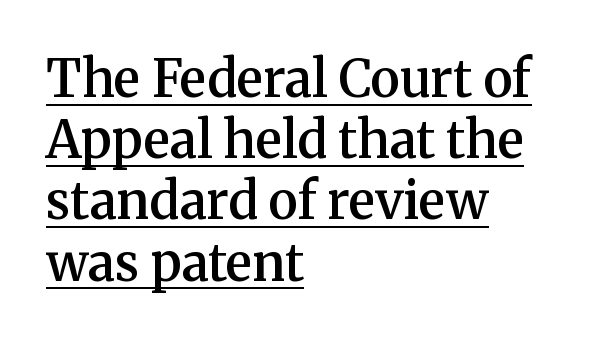
The image shows 51 px semibold serif type, upright; set left-aligned, line spacing 1.2x, normal letter spacing, underlined; medium stroke contrast and a medium x-height.
